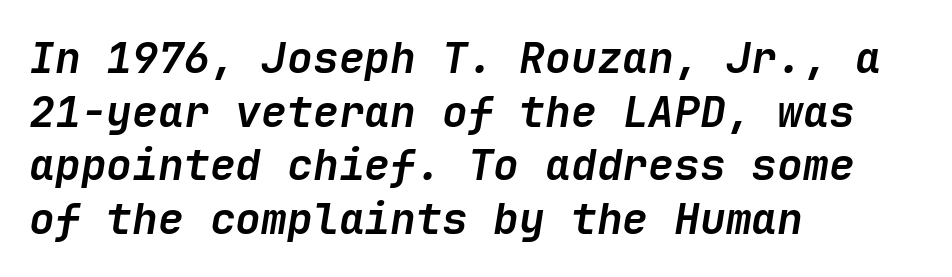
Q: Is the text bold? A: Yes.
Q: Is the text italic (slanted)? A: Yes, it leans right by about 9 degrees.
Q: Is the text underlined? A: No.
Q: How is the paragraph aligned? A: Left-aligned.
Q: Is the spacing between letters normal or unusually wide? A: Normal.
Q: Is the spacing between lines tight, normal or loose? A: Normal.
Q: Width (condensed, normal, or wide)? A: Normal.
Q: Stroke contrast? A: Low.
Q: x-height? A: Medium.
